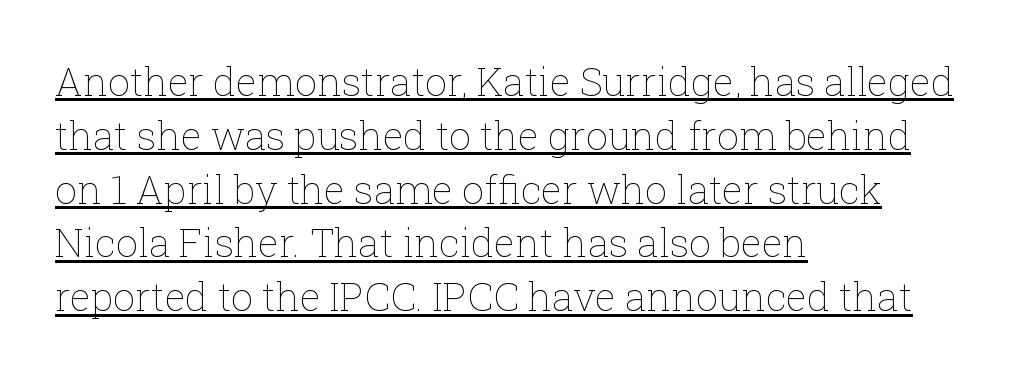
Q: Is the text bold? A: No.
Q: Is the text italic (slanted)? A: No, it is upright.
Q: Is the text underlined? A: Yes.
Q: How is the paragraph aligned? A: Left-aligned.
Q: Is the spacing between letters normal or unusually wide? A: Normal.
Q: Is the spacing between lines tight, normal or loose? A: Normal.
Q: Width (condensed, normal, or wide)? A: Normal.
Q: Stroke contrast? A: Low.
Q: x-height? A: Medium.
Q: Monospaced? A: No.
